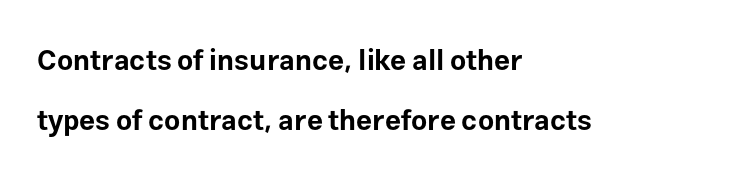
Q: Is the text bold? A: Yes.
Q: Is the text italic (slanted)? A: No, it is upright.
Q: Is the typeface a serif or a sans-serif typeface? A: Sans-serif.
Q: Is the text underlined? A: No.
Q: How is the paragraph aligned? A: Left-aligned.
Q: Is the spacing between letters normal or unusually wide? A: Normal.
Q: Is the spacing between lines tight, normal or loose? A: Loose.
Q: Width (condensed, normal, or wide)? A: Normal.
Q: Stroke contrast? A: Low.
Q: x-height? A: Medium.
Q: Monospaced? A: No.
